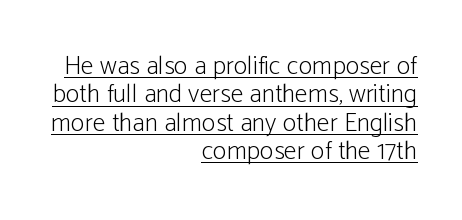
The image shows 26 px text type, upright; set right-aligned, tight line spacing (1.09x), normal letter spacing, underlined.
